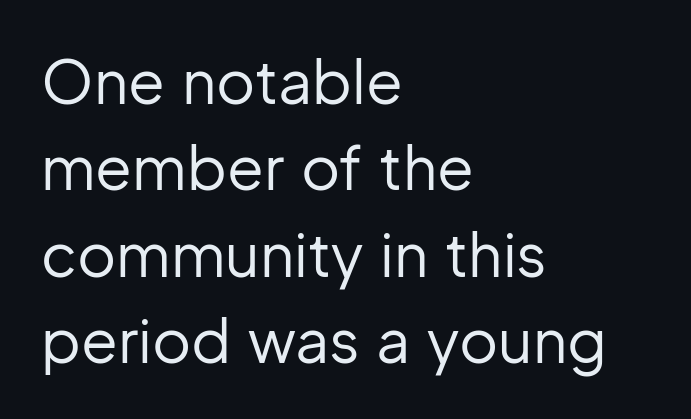
The passage shown is not bold in any degree. I'd call this a sans setting — the letters go barefoot. Notice how descenders clear the ascenders below comfortably — that's standard leading. Line starts are locked; line ends wander. The face used here is rendered with its standard letterfit.
